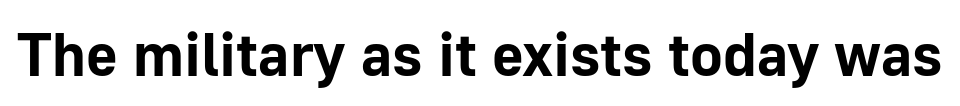
This sample uses plain, unmodified letter spacing. Bold? Absolutely — the strokes are thick and heavy. Note: no serifs on the glyphs. The type sits square on the baseline with zero lean. Plain, unruled lines of type.
